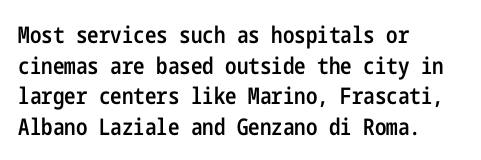
{"italic": "no", "bold": "semi", "underline": "no", "align": "left", "line_spacing": "normal", "line_spacing_ratio": 1.33, "letter_spacing": "normal", "letter_spacing_em": 0.0, "glyph_px": 23}
